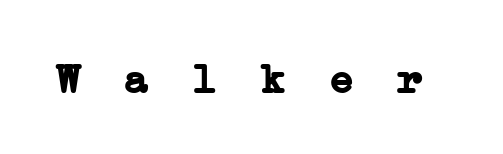
The image shows 42 px semibold, wide serif type, monospaced; set unusually wide letter spacing (+0.42 em), not underlined; low stroke contrast and a medium x-height.
